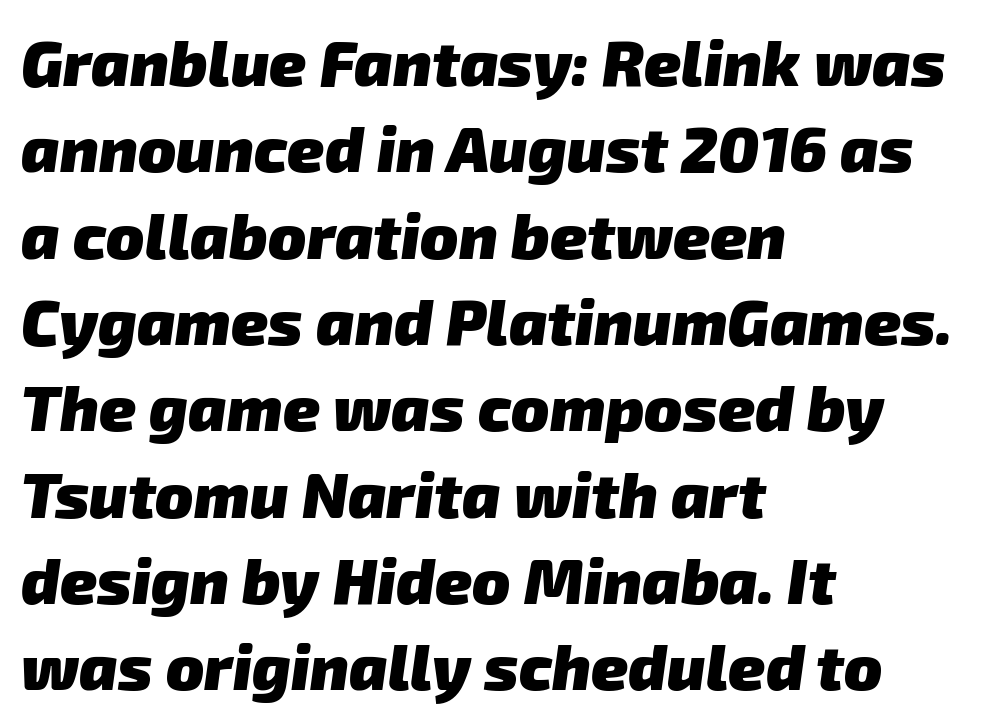
The ragged edge is on the right, which tells us the setting is flush left. Does extra space separate the letters? No, they use regular spacing. The typeface chosen for these lines omits serifs. The face used here is proportionally spaced, like ordinary book or web type. Heavy-handed strokes throughout: this text is bold. Words float on clear page, feet unadorned.
